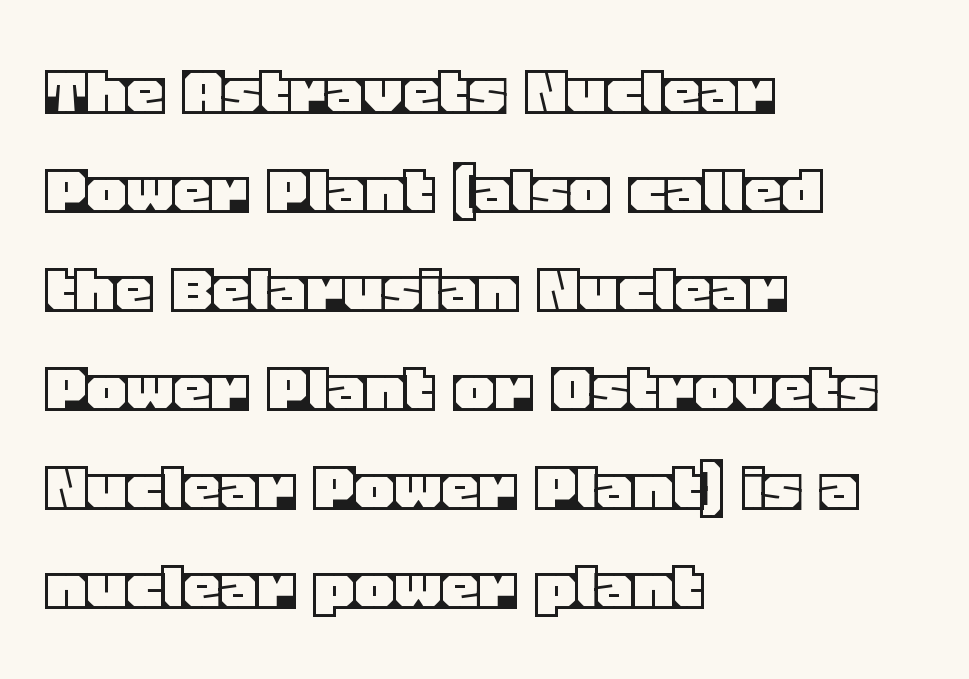
Here the designer chose a conventional face with non-uniform glyph widths. It's the straight-up-and-down kind of type. Left-aligned paragraph, ragged on the right. Reading down the column, the eye jumps a familiar distance to each next line. Underline: absent.
